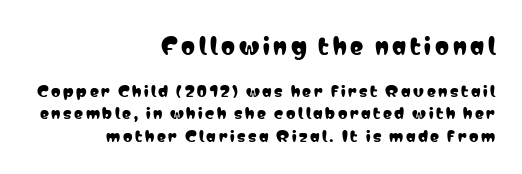
The more generous point size was reserved for the upper chunk. Underline: absent. Visually the block forms a straight wall on the right and a jagged coastline on the left. The vertical gap from one line to the next is medium. Every character sits straight up, as roman type does.
